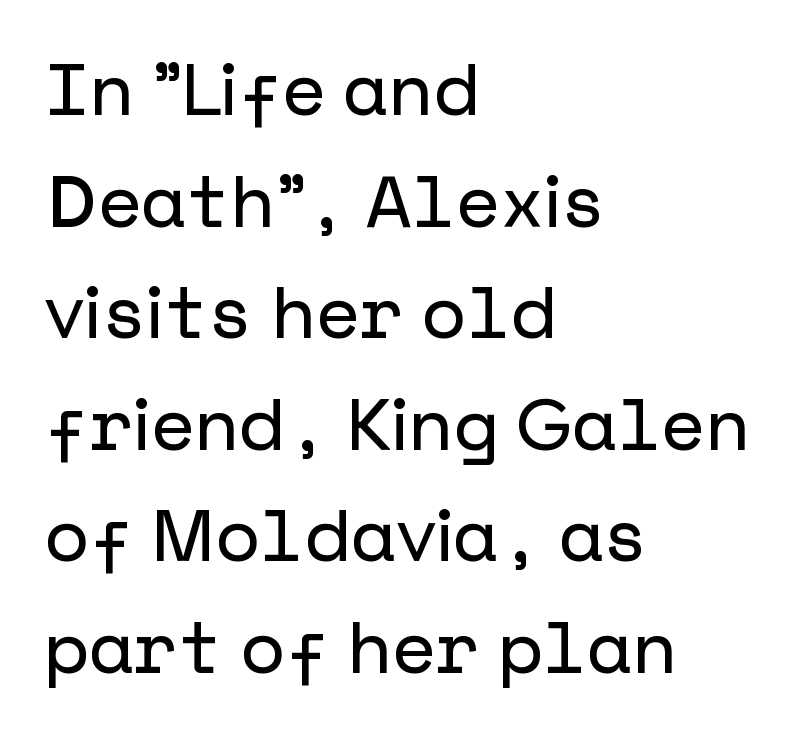
{"serif": "no", "italic": "no", "width": "normal", "stroke_contrast": "low", "x_height": "medium", "underline": "no", "align": "left", "line_spacing": "normal", "line_spacing_ratio": 1.55, "letter_spacing": "normal", "letter_spacing_em": 0.0, "glyph_px": 72}
